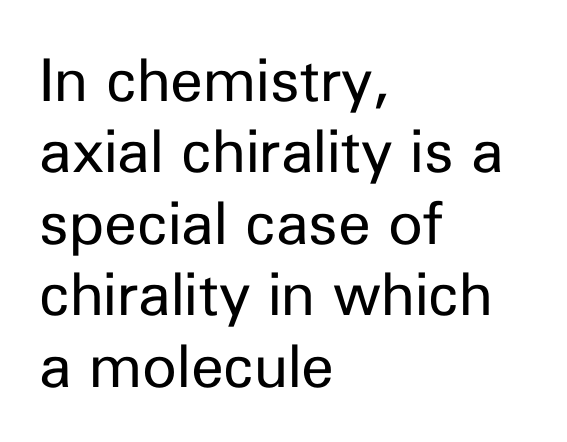
The image shows 59 px regular-weight sans-serif type, upright; set left-aligned, line spacing 1.21x, normal letter spacing, not underlined; low stroke contrast and a medium x-height.
